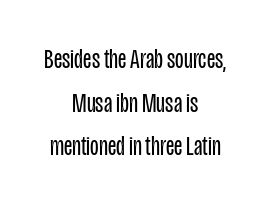
{"serif": "no", "italic": "no", "bold": "no", "weight": "regular", "width": "condensed", "stroke_contrast": "low", "x_height": "large", "monospaced": "no", "underline": "no", "align": "center", "line_spacing": "normal", "line_spacing_ratio": 1.56, "letter_spacing": "normal", "letter_spacing_em": 0.0, "glyph_px": 28}
